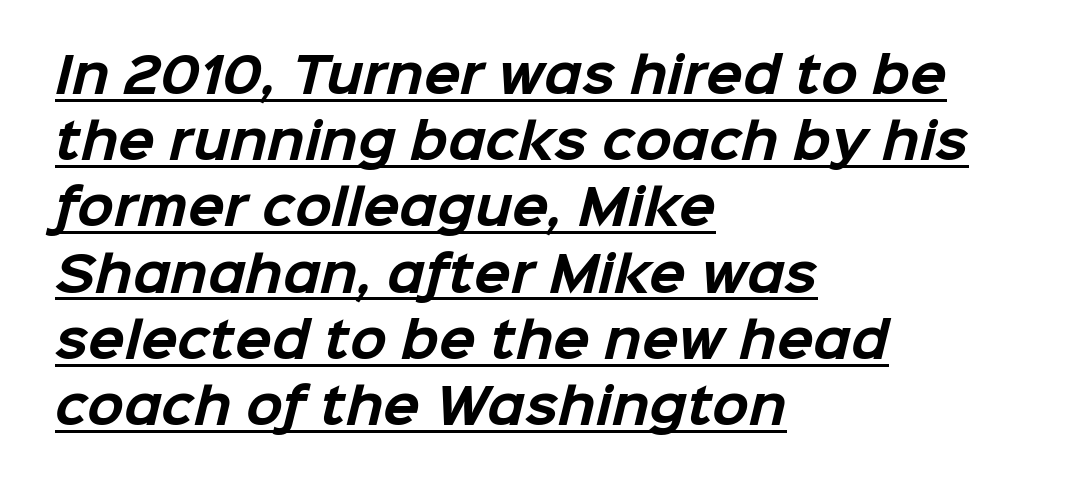
Q: Is the text bold? A: Yes.
Q: Is the typeface a serif or a sans-serif typeface? A: Sans-serif.
Q: Is the text underlined? A: Yes.
Q: How is the paragraph aligned? A: Left-aligned.
Q: Is the spacing between letters normal or unusually wide? A: Normal.
Q: Is the spacing between lines tight, normal or loose? A: Normal.
Q: Width (condensed, normal, or wide)? A: Normal.
Q: Stroke contrast? A: Low.
Q: x-height? A: Medium.
Q: Monospaced? A: No.
